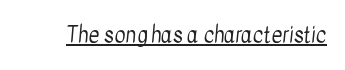
Notice how a bar underscores the lettering throughout. Weight: in the light-to-regular range. The tracking reads as untouched default to a designer's eye.
